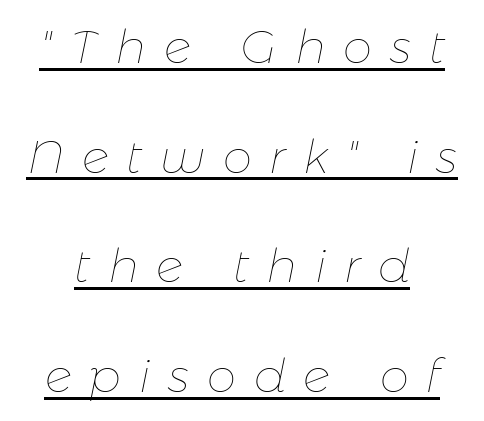
Q: Is the text bold? A: No.
Q: Is the text italic (slanted)? A: Yes, it leans right by about 11 degrees.
Q: Is the text underlined? A: Yes.
Q: Is the spacing between letters normal or unusually wide? A: Unusually wide.
Q: Is the spacing between lines tight, normal or loose? A: Loose.
Q: Width (condensed, normal, or wide)? A: Normal.
Q: Stroke contrast? A: Low.
Q: x-height? A: Medium.
Q: Monospaced? A: No.
